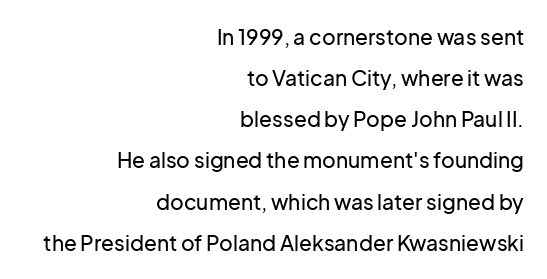
The image shows 21 px text type, upright; set right-aligned, loose line spacing (1.96x), normal letter spacing, not underlined.
